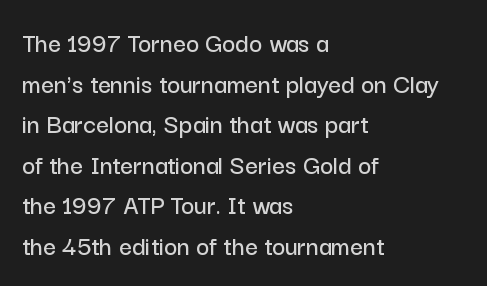
{"serif": "no", "italic": "no", "width": "normal", "stroke_contrast": "low", "x_height": "medium", "monospaced": "no", "underline": "no", "align": "left", "line_spacing": "normal", "line_spacing_ratio": 1.45, "letter_spacing": "normal", "letter_spacing_em": 0.0, "glyph_px": 28}
